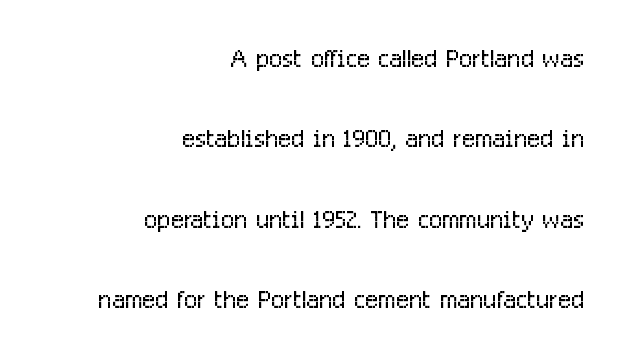
The letters advance in unequal steps, a hallmark of proportional type. Reading down the column, the eye jumps a long way to each next line. The lettering holds an erect, upright posture throughout. Font category for this specimen: sans-serif.
